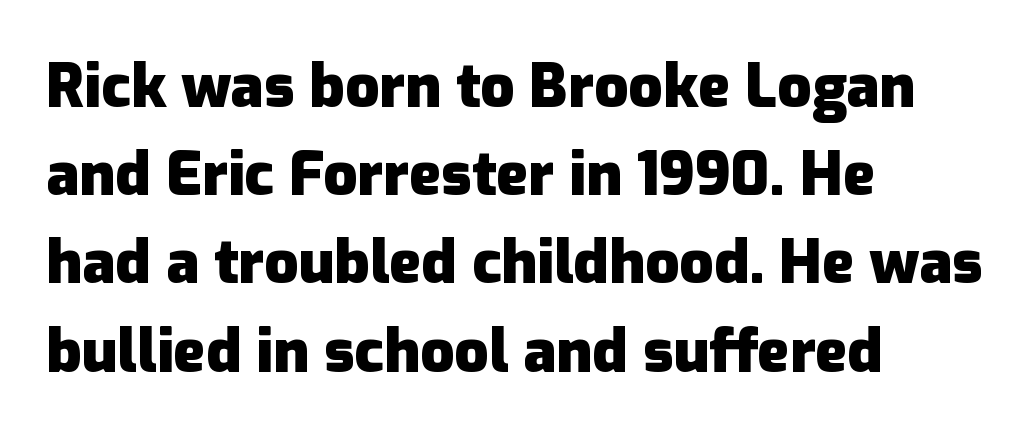
Q: Is the text bold? A: Yes.
Q: Is the text italic (slanted)? A: No, it is upright.
Q: Is the typeface a serif or a sans-serif typeface? A: Sans-serif.
Q: Is the text underlined? A: No.
Q: How is the paragraph aligned? A: Left-aligned.
Q: Is the spacing between letters normal or unusually wide? A: Normal.
Q: Is the spacing between lines tight, normal or loose? A: Normal.
Q: Width (condensed, normal, or wide)? A: Normal.
Q: Stroke contrast? A: Low.
Q: x-height? A: Medium.
Q: Monospaced? A: No.
